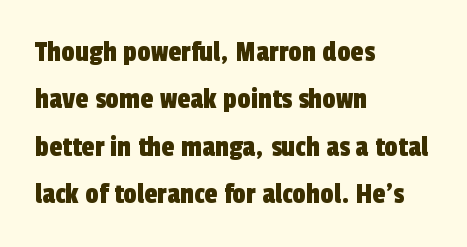
{"serif": "no", "width": "condensed", "x_height": "medium", "monospaced": "no", "underline": "no", "align": "left", "line_spacing": "normal", "line_spacing_ratio": 1.58, "letter_spacing": "normal", "letter_spacing_em": 0.0, "glyph_px": 30}
